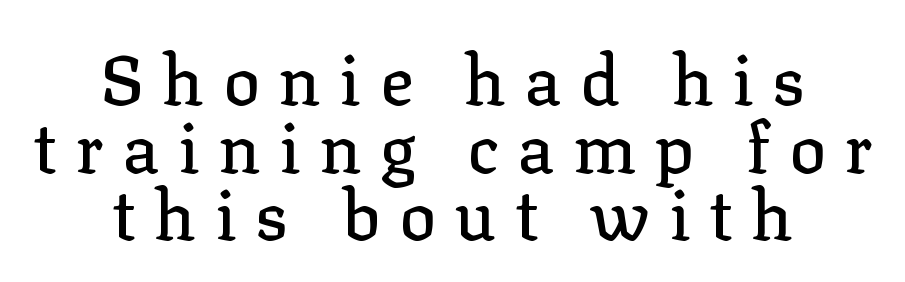
Q: Is the text italic (slanted)? A: No, it is upright.
Q: Is the typeface a serif or a sans-serif typeface? A: Serif.
Q: Is the text underlined? A: No.
Q: How is the paragraph aligned? A: Centered.
Q: Is the spacing between letters normal or unusually wide? A: Unusually wide.
Q: Is the spacing between lines tight, normal or loose? A: Tight.
Q: Width (condensed, normal, or wide)? A: Normal.
Q: Stroke contrast? A: Low.
Q: x-height? A: Medium.
Q: Monospaced? A: No.
